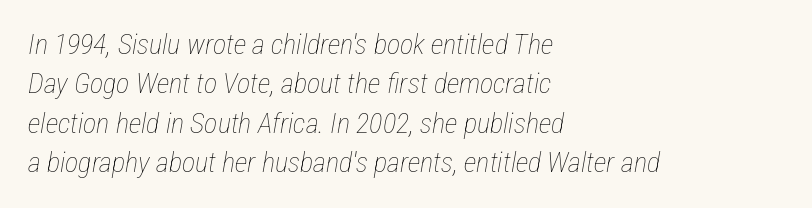
Q: Is the text bold? A: No.
Q: Is the text italic (slanted)? A: Yes, it leans right by about 12 degrees.
Q: Is the text underlined? A: No.
Q: How is the paragraph aligned? A: Left-aligned.
Q: Is the spacing between letters normal or unusually wide? A: Normal.
Q: Is the spacing between lines tight, normal or loose? A: Normal.
Q: Width (condensed, normal, or wide)? A: Condensed.
Q: Stroke contrast? A: Low.
Q: x-height? A: Medium.
Q: Monospaced? A: No.
